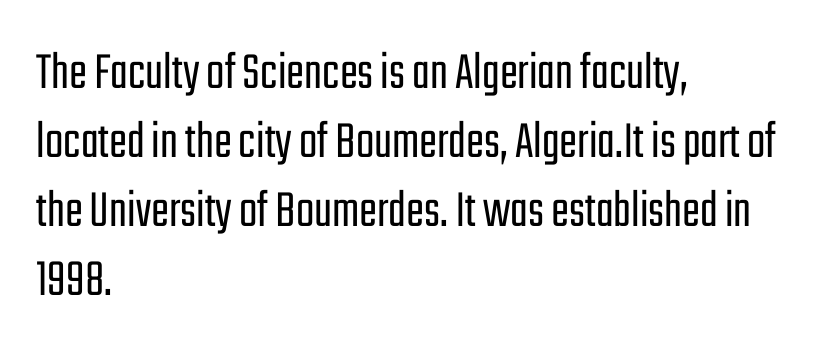
Q: Is the text bold? A: No.
Q: Is the text italic (slanted)? A: No, it is upright.
Q: Is the typeface a serif or a sans-serif typeface? A: Sans-serif.
Q: Is the text underlined? A: No.
Q: How is the paragraph aligned? A: Left-aligned.
Q: Is the spacing between letters normal or unusually wide? A: Normal.
Q: Is the spacing between lines tight, normal or loose? A: Normal.
Q: Width (condensed, normal, or wide)? A: Condensed.
Q: Stroke contrast? A: Low.
Q: x-height? A: Medium.
Q: Monospaced? A: No.
